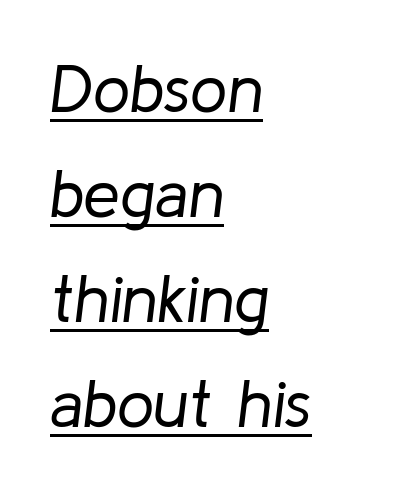
Vertically, the passage feels balanced, rows spaced as you'd expect. The strokes are not fattened; the text isn't bold. A typesetter would call this proportional, since set widths differ per character. This rendering features underlined lettering. The passage is arranged the way most books set body copy — flush left.
